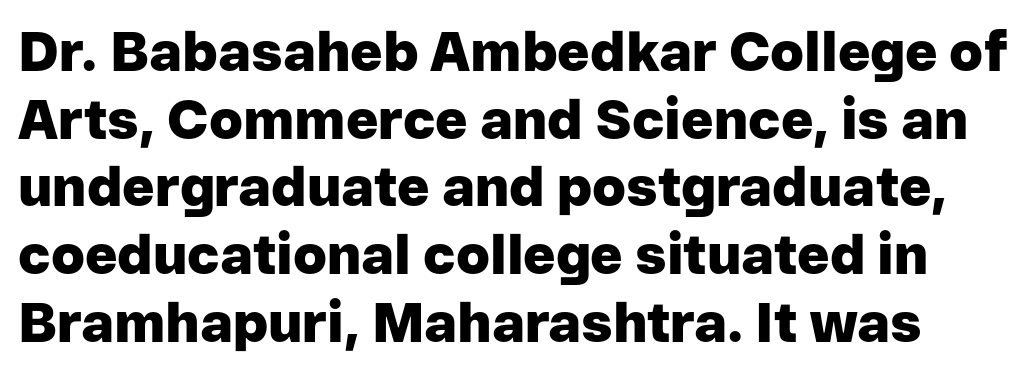
Q: Is the text bold? A: Yes.
Q: Is the text italic (slanted)? A: No, it is upright.
Q: Is the typeface a serif or a sans-serif typeface? A: Sans-serif.
Q: Is the text underlined? A: No.
Q: Is the spacing between letters normal or unusually wide? A: Normal.
Q: Width (condensed, normal, or wide)? A: Normal.
Q: Stroke contrast? A: Low.
Q: x-height? A: Medium.
Q: Monospaced? A: No.
